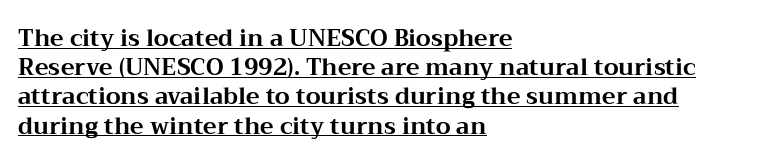
Q: Is the text bold? A: Yes.
Q: Is the text italic (slanted)? A: No, it is upright.
Q: Is the text underlined? A: Yes.
Q: How is the paragraph aligned? A: Left-aligned.
Q: Is the spacing between letters normal or unusually wide? A: Normal.
Q: Is the spacing between lines tight, normal or loose? A: Normal.
